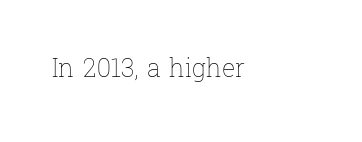
The image shows 25 px text type, upright; set left-aligned, normal letter spacing, not underlined.
